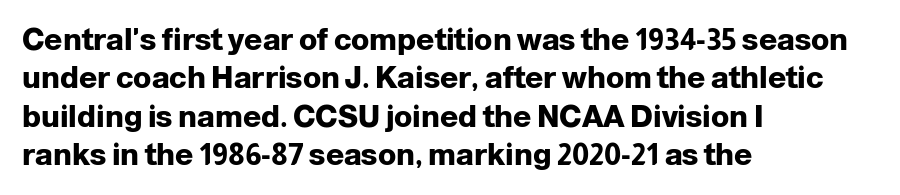
Nope, no serifs anywhere on these letters. Line spacing here is normal. These lines are set flush left with a ragged right edge. Stroke thickness is high; the sample reads as a true bold. Has an underline been added? It has not.
